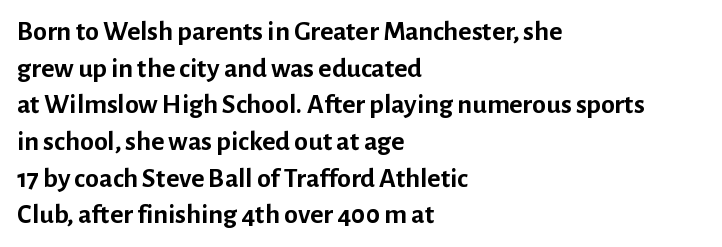
The image shows 28 px semibold sans-serif type, upright; set left-aligned, normal line spacing (1.31x), normal letter spacing, not underlined; low stroke contrast and a medium x-height.
